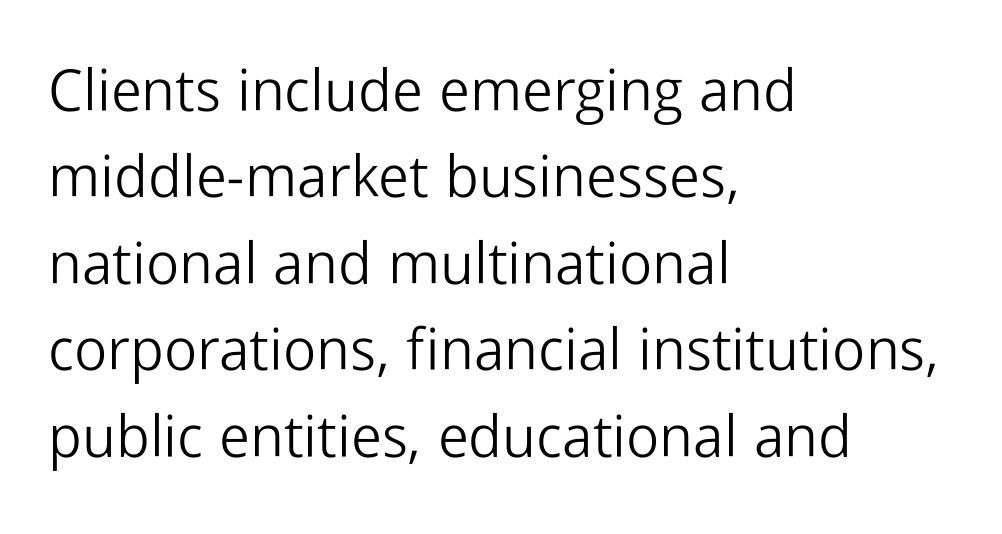
{"serif": "no", "italic": "no", "bold": "no", "weight": "light", "width": "normal", "stroke_contrast": "low", "x_height": "medium", "monospaced": "no", "underline": "no", "align": "left", "line_spacing": "normal", "line_spacing_ratio": 1.49, "letter_spacing": "normal", "letter_spacing_em": 0.0, "glyph_px": 58}
